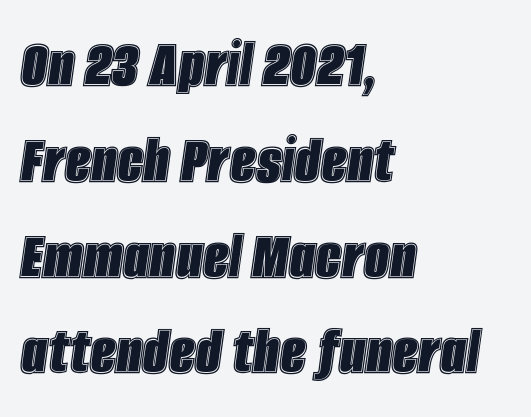
Q: Is the text italic (slanted)? A: Yes, it leans right by about 8 degrees.
Q: Is the text underlined? A: No.
Q: How is the paragraph aligned? A: Left-aligned.
Q: Is the spacing between letters normal or unusually wide? A: Normal.
Q: Is the spacing between lines tight, normal or loose? A: Normal.
Q: Width (condensed, normal, or wide)? A: Condensed.
Q: x-height? A: Large.
Q: Monospaced? A: No.
